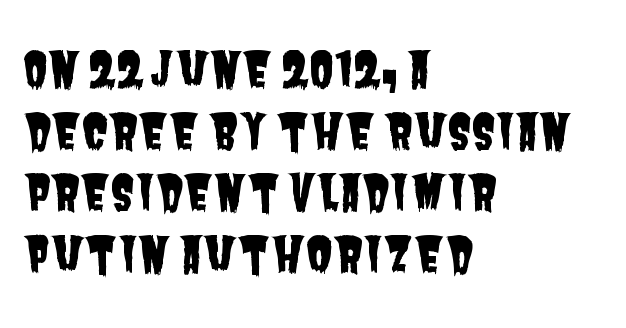
{"serif": "no", "width": "condensed", "stroke_contrast": "low", "x_height": "large", "monospaced": "no", "underline": "no", "align": "left", "line_spacing": "normal", "line_spacing_ratio": 1.26, "letter_spacing": "normal", "letter_spacing_em": 0.0, "glyph_px": 49}
